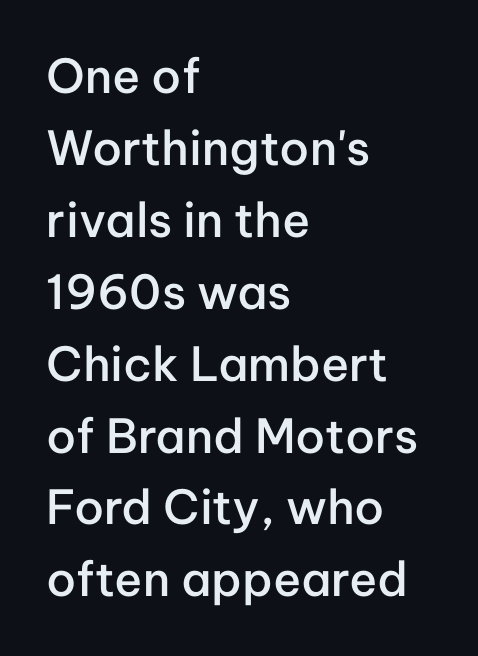
Q: Is the text bold? A: Semi-bold.
Q: Is the text italic (slanted)? A: No, it is upright.
Q: Is the typeface a serif or a sans-serif typeface? A: Sans-serif.
Q: Is the text underlined? A: No.
Q: How is the paragraph aligned? A: Left-aligned.
Q: Is the spacing between letters normal or unusually wide? A: Normal.
Q: Is the spacing between lines tight, normal or loose? A: Normal.
Q: Width (condensed, normal, or wide)? A: Normal.
Q: Stroke contrast? A: Low.
Q: x-height? A: Medium.
Q: Monospaced? A: No.
